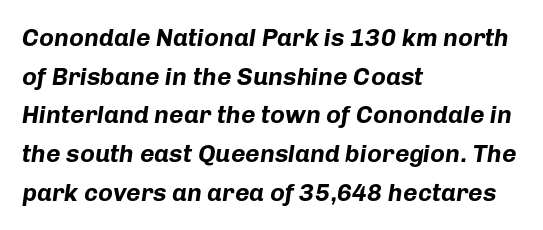
The image shows 25 px bold type, italic (leaning right); set left-aligned, normal line spacing (1.55x), normal letter spacing, not underlined.
